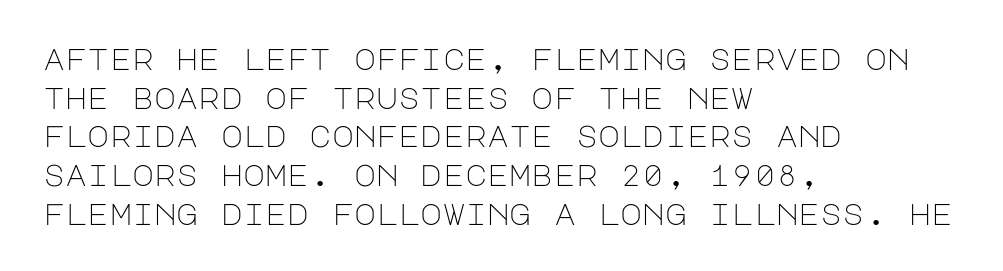
The image shows 30 px light sans-serif type, upright; set left-aligned, normal line spacing (1.29x), normal letter spacing, not underlined; low stroke contrast and a large x-height.
